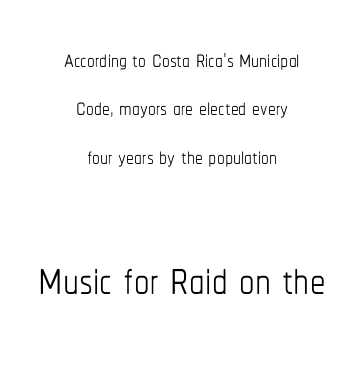
{"italic": "no", "bold": "no", "weight": "thin", "width": "condensed", "stroke_contrast": "low", "x_height": "medium", "monospaced": "no", "underline": "no", "align": "center", "line_spacing": "normal", "line_spacing_ratio": 1.56, "letter_spacing": "normal", "letter_spacing_em": 0.0, "larger_block": "second", "size_ratio": 2.0, "glyph_px": 62}
